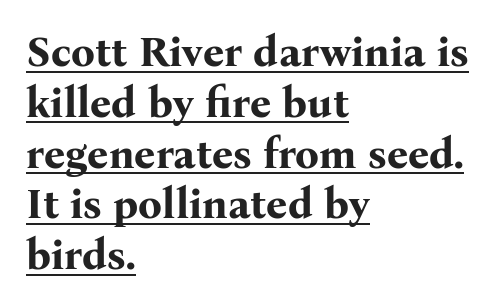
{"serif": "yes", "italic": "no", "bold": "yes", "weight": "bold", "width": "normal", "stroke_contrast": "medium", "x_height": "medium", "monospaced": "no", "underline": "yes", "align": "left", "line_spacing_ratio": 1.21, "letter_spacing": "normal", "letter_spacing_em": 0.0, "glyph_px": 42}
